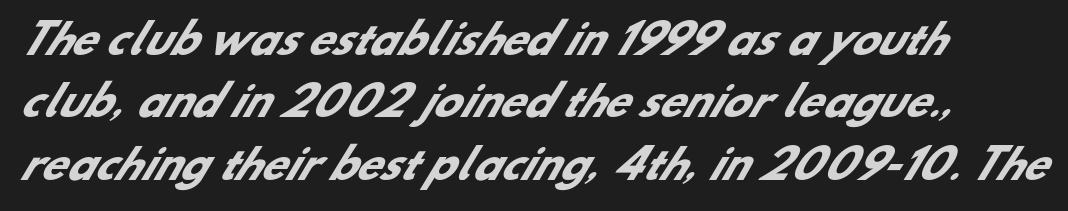
Q: Is the text bold? A: Yes.
Q: Is the typeface a serif or a sans-serif typeface? A: Sans-serif.
Q: Is the text underlined? A: No.
Q: How is the paragraph aligned? A: Left-aligned.
Q: Is the spacing between letters normal or unusually wide? A: Normal.
Q: Is the spacing between lines tight, normal or loose? A: Normal.
Q: Width (condensed, normal, or wide)? A: Normal.
Q: Stroke contrast? A: Low.
Q: x-height? A: Small.
Q: Monospaced? A: No.
